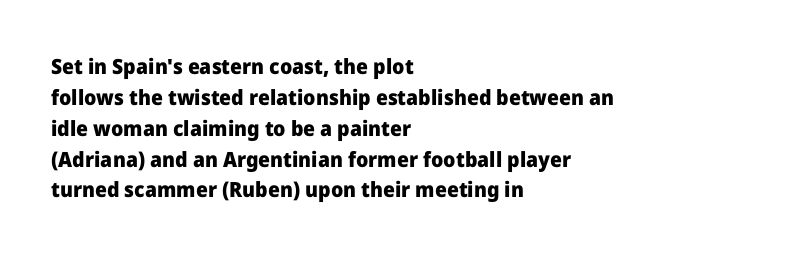
The image shows 21 px bold type, upright; set left-aligned, normal line spacing (1.47x), normal letter spacing, not underlined.
